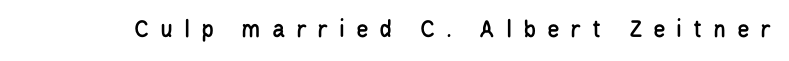
Italic? Not at all — the glyphs are vertical. The rendering inserts visible extra space after every character. Anything drawn beneath the words? Only blank space.
